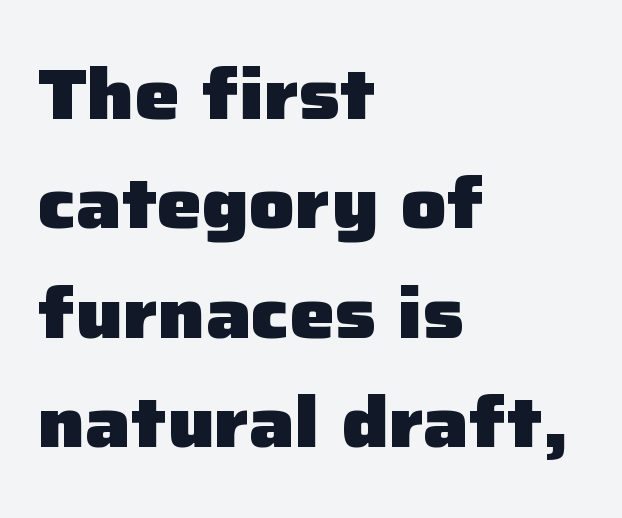
{"serif": "no", "italic": "no", "bold": "yes", "weight": "heavy", "width": "normal", "stroke_contrast": "low", "x_height": "medium", "monospaced": "no", "underline": "no", "align": "left", "line_spacing": "normal", "line_spacing_ratio": 1.54, "letter_spacing": "normal", "letter_spacing_em": 0.0, "glyph_px": 71}
